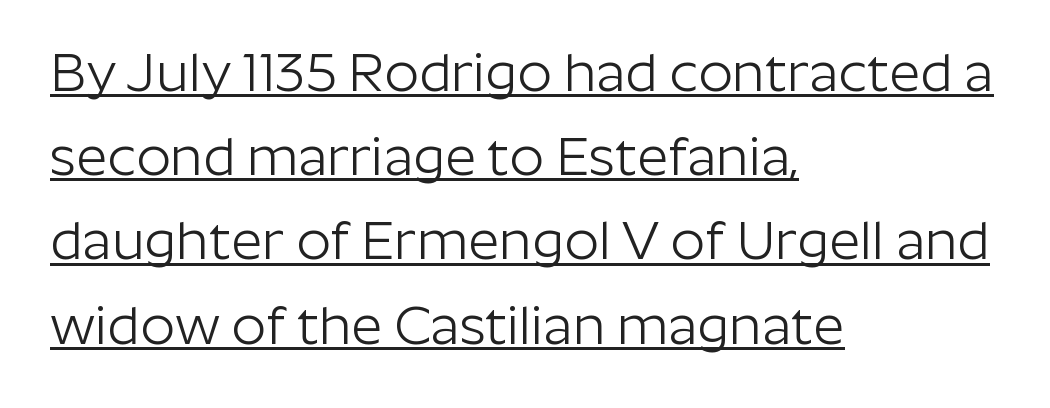
{"serif": "no", "italic": "no", "bold": "no", "weight": "light", "width": "normal", "stroke_contrast": "low", "x_height": "medium", "monospaced": "no", "underline": "yes", "align": "left", "line_spacing": "normal", "line_spacing_ratio": 1.56, "letter_spacing": "normal", "letter_spacing_em": 0.0, "glyph_px": 54}
